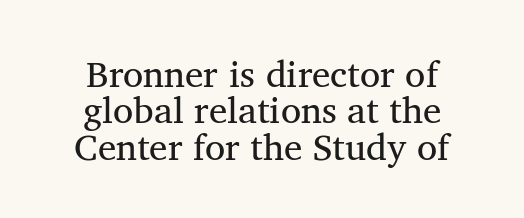
Q: Is the text bold? A: No.
Q: Is the typeface a serif or a sans-serif typeface? A: Serif.
Q: Is the text underlined? A: No.
Q: How is the paragraph aligned? A: Centered.
Q: Is the spacing between letters normal or unusually wide? A: Normal.
Q: Is the spacing between lines tight, normal or loose? A: Tight.
Q: Width (condensed, normal, or wide)? A: Normal.
Q: Stroke contrast? A: Medium.
Q: x-height? A: Medium.
Q: Monospaced? A: No.
